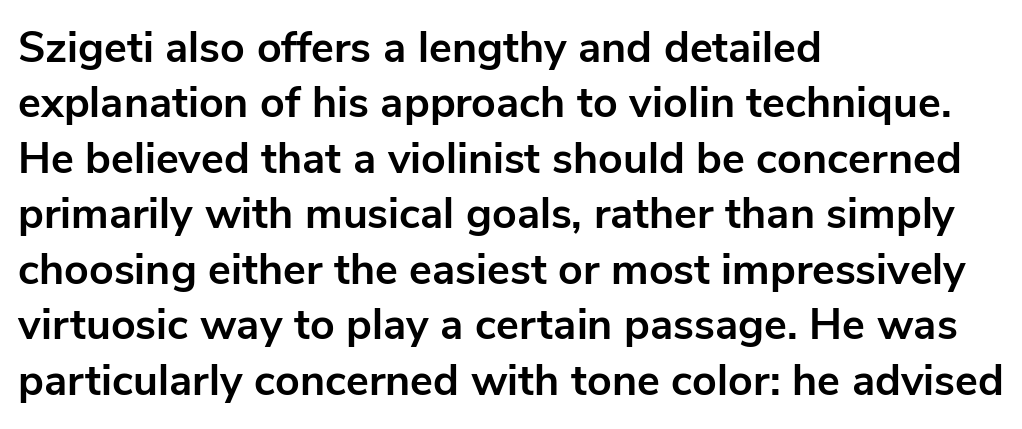
These lines carry a lot of weight — the face is fully bold. A sans-serif font was chosen for this passage. The rag falls on the right side of this text block. Compared with typical paragraphs, the rows here are spaced about the same. Style check: upright.
